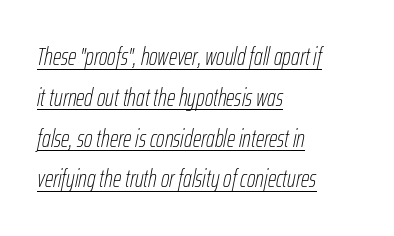
{"italic": "yes", "lean": "right", "slant_degrees": 12, "bold": "no", "underline": "yes", "align": "left", "line_spacing": "normal", "line_spacing_ratio": 1.7, "letter_spacing": "normal", "letter_spacing_em": 0.0, "glyph_px": 24}
